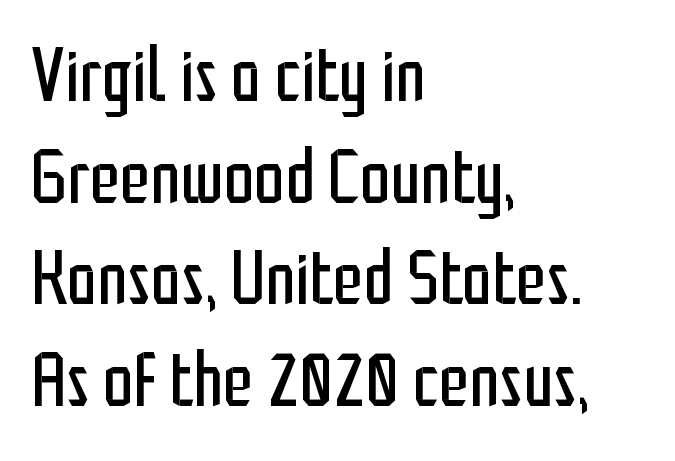
The image shows 77 px regular-weight, condensed sans-serif type, upright; set left-aligned, normal line spacing (1.32x), normal letter spacing, not underlined; low stroke contrast and a medium x-height.
